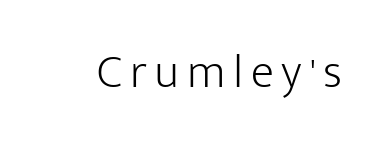
{"serif": "no", "italic": "no", "bold": "no", "weight": "light", "width": "normal", "stroke_contrast": "low", "x_height": "medium", "monospaced": "no", "underline": "no", "glyph_px": 48}
